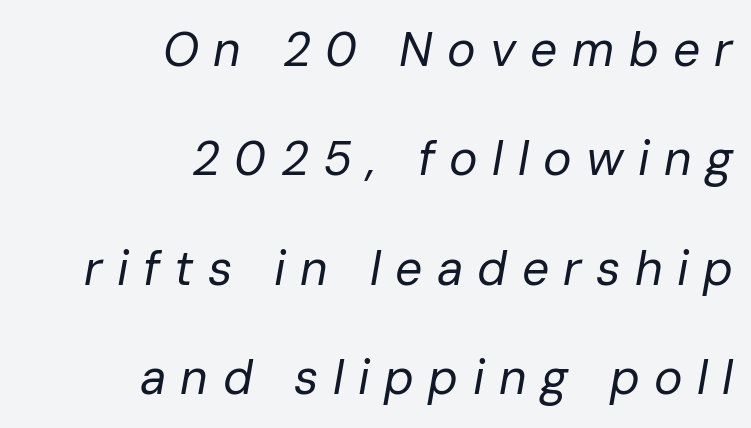
Visually the block forms a straight wall on the right and a jagged coastline on the left. The designer dialed line spacing up above the default. Caption: expanded tracking, letters set apart. Observe the lean: these are italic letterforms. Is the stroke heavy? The answer is a plain regular-or-lighter. Descenders are the only things crossing below the line.
